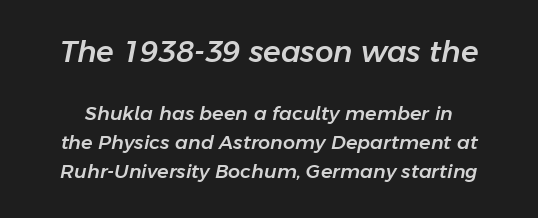
Note the varied advance widths — an 'i' is clearly narrower than an 'm'. Is the letter spacing exaggerated? No — it looks like the ordinary default. The lettering tilts uniformly, giving the passage an italic look. In terms of leading, this rendering sits right in the middle.
